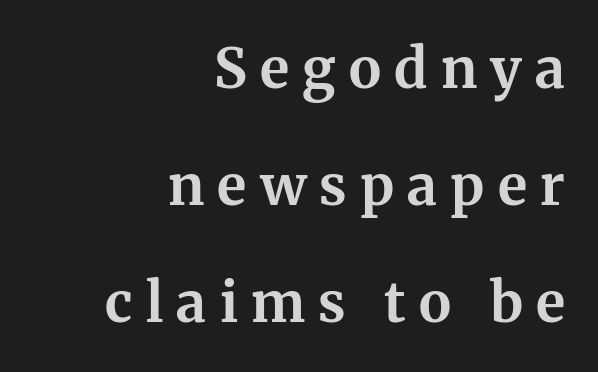
The image shows 55 px bold serif type, upright; set right-aligned, loose line spacing (2.13x), unusually wide letter spacing (+0.24 em), not underlined; medium stroke contrast and a medium x-height.
